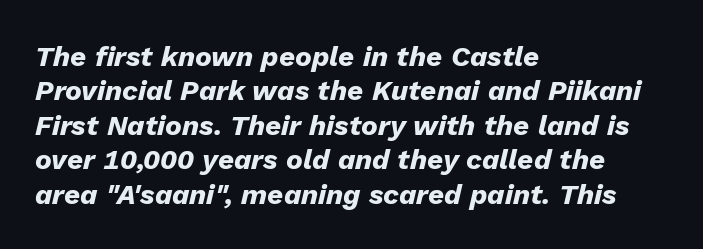
Q: Is the text bold? A: Yes.
Q: Is the text italic (slanted)? A: Yes, it leans right by about 13 degrees.
Q: Is the text underlined? A: No.
Q: How is the paragraph aligned? A: Left-aligned.
Q: Is the spacing between letters normal or unusually wide? A: Normal.
Q: Width (condensed, normal, or wide)? A: Normal.
Q: Stroke contrast? A: Low.
Q: x-height? A: Medium.
Q: Monospaced? A: No.
